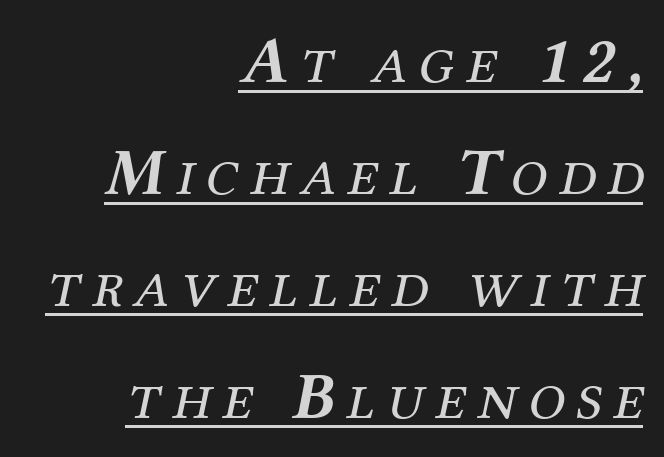
{"serif": "yes", "italic": "yes", "lean": "right", "slant_degrees": 12, "bold": "no", "weight": "regular", "width": "normal", "stroke_contrast": "medium", "x_height": "medium", "monospaced": "no", "underline": "yes", "align": "right", "line_spacing": "normal", "line_spacing_ratio": 1.67, "glyph_px": 67}
